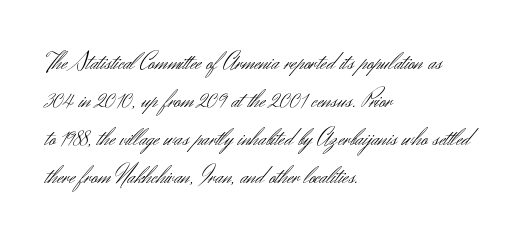
Q: Is the text bold? A: No.
Q: Is the text italic (slanted)? A: Yes.
Q: Is the text underlined? A: No.
Q: How is the paragraph aligned? A: Left-aligned.
Q: Is the spacing between letters normal or unusually wide? A: Normal.
Q: Is the spacing between lines tight, normal or loose? A: Normal.
